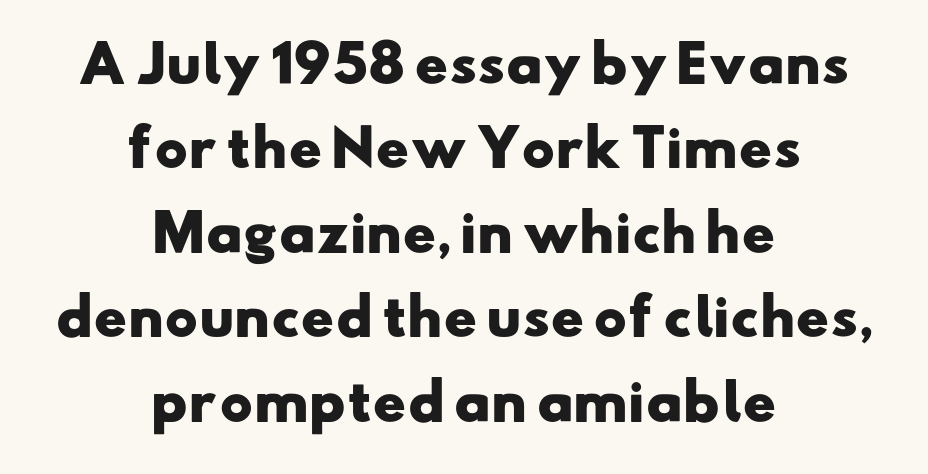
Underlining? Definitely not there. The characters look thick and weighty, a clear bold. Grotesque or geometric, the face here clearly has no serifs. Do the characters align in a grid? No, the font is proportional.
